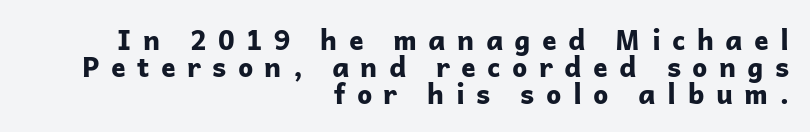
{"italic": "no", "bold": "yes", "underline": "no", "align": "right", "line_spacing": "tight", "line_spacing_ratio": 1.0, "letter_spacing": "wide", "letter_spacing_em": 0.42, "glyph_px": 27}
